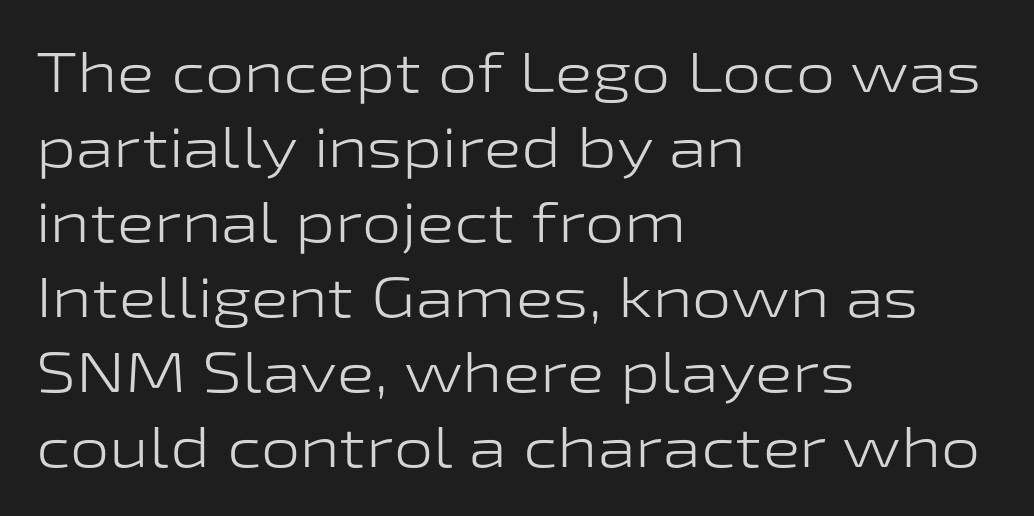
The image shows 56 px light, wide sans-serif type, upright; set left-aligned, normal line spacing (1.34x), normal letter spacing, not underlined; low stroke contrast and a medium x-height.
